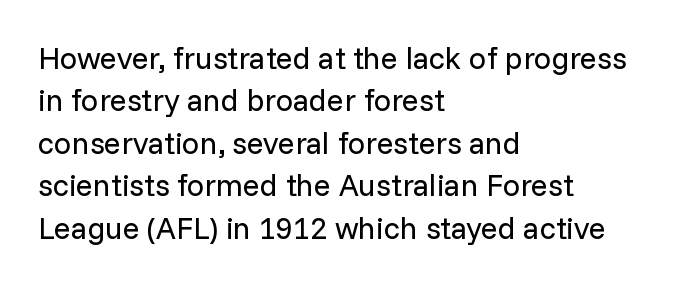
Q: Is the text bold? A: No.
Q: Is the text italic (slanted)? A: No, it is upright.
Q: Is the typeface a serif or a sans-serif typeface? A: Sans-serif.
Q: Is the text underlined? A: No.
Q: How is the paragraph aligned? A: Left-aligned.
Q: Is the spacing between letters normal or unusually wide? A: Normal.
Q: Is the spacing between lines tight, normal or loose? A: Normal.
Q: Width (condensed, normal, or wide)? A: Normal.
Q: Stroke contrast? A: Low.
Q: x-height? A: Medium.
Q: Monospaced? A: No.
